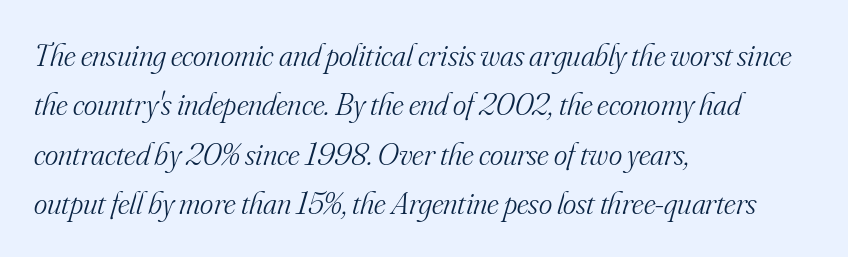
A serif font was chosen for this passage. Only glyphs here, with clear space below each row. Looking at the ascenders, they clearly lean. The weight would be labelled regular, book, light, or lighter still. These lines sit exactly where default settings would place them.
